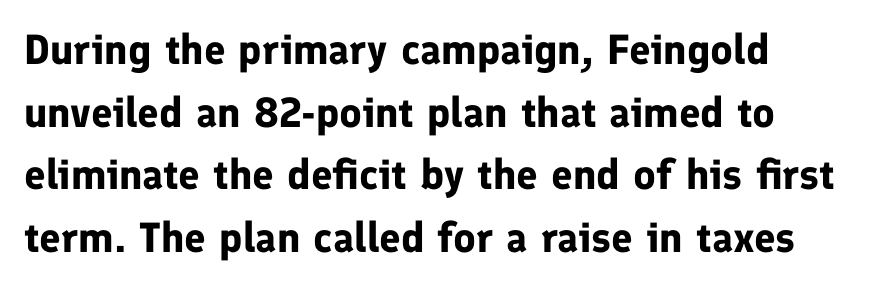
The image shows 42 px bold sans-serif type, upright; set left-aligned, normal line spacing (1.49x), normal letter spacing, not underlined; low stroke contrast and a medium x-height.
